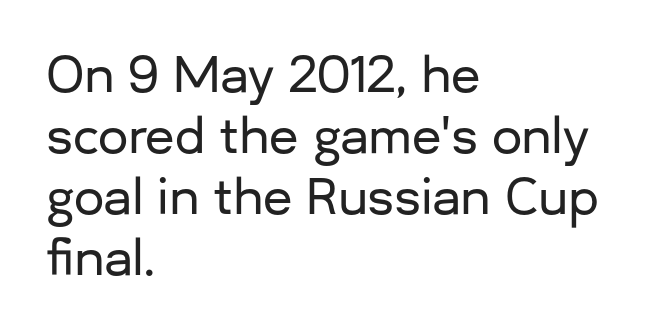
{"serif": "no", "italic": "no", "width": "normal", "stroke_contrast": "low", "x_height": "medium", "monospaced": "no", "underline": "no", "align": "left", "line_spacing": "normal", "line_spacing_ratio": 1.27, "letter_spacing": "normal", "letter_spacing_em": 0.0, "glyph_px": 48}
